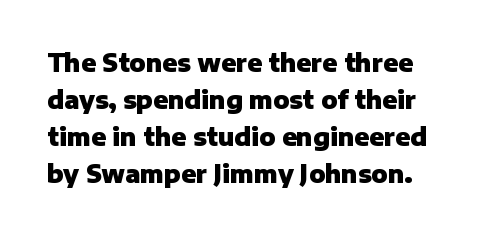
The image shows 24 px bold type, upright; set left-aligned, normal line spacing (1.54x), normal letter spacing, not underlined.
